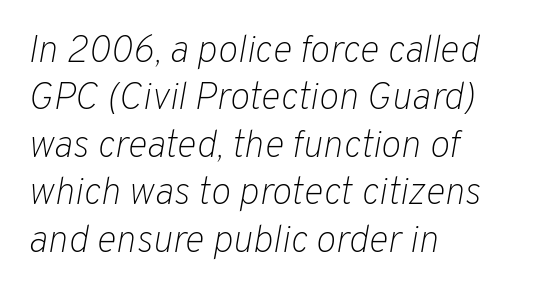
Q: Is the text bold? A: No.
Q: Is the text italic (slanted)? A: Yes, it leans right by about 10 degrees.
Q: Is the text underlined? A: No.
Q: How is the paragraph aligned? A: Left-aligned.
Q: Is the spacing between letters normal or unusually wide? A: Normal.
Q: Is the spacing between lines tight, normal or loose? A: Normal.
Q: Width (condensed, normal, or wide)? A: Normal.
Q: Stroke contrast? A: Low.
Q: x-height? A: Medium.
Q: Monospaced? A: No.
